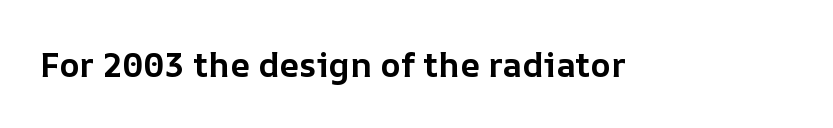
The image shows 34 px bold type, upright; set normal letter spacing, not underlined; low stroke contrast and a medium x-height.
